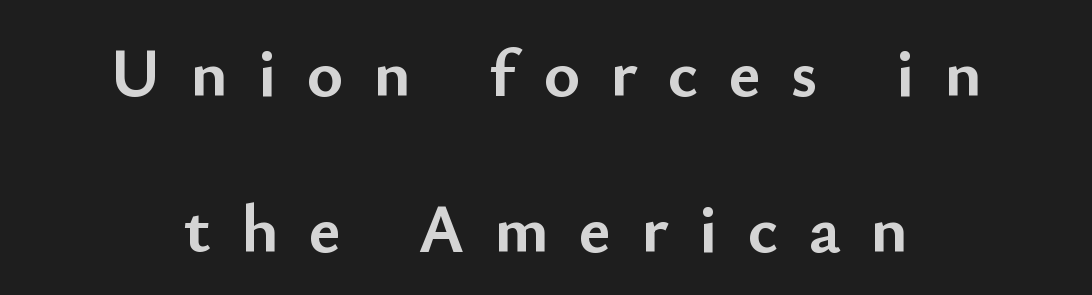
The image shows 69 px semibold sans-serif type, upright; set centered, loose line spacing (2.26x), unusually wide letter spacing (+0.44 em), not underlined; low stroke contrast and a small x-height.
